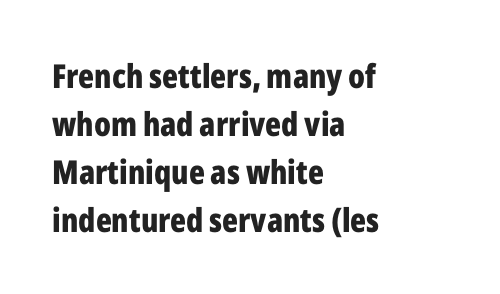
Q: Is the text bold? A: Yes.
Q: Is the text italic (slanted)? A: No, it is upright.
Q: Is the typeface a serif or a sans-serif typeface? A: Sans-serif.
Q: Is the text underlined? A: No.
Q: How is the paragraph aligned? A: Left-aligned.
Q: Is the spacing between letters normal or unusually wide? A: Normal.
Q: Is the spacing between lines tight, normal or loose? A: Normal.
Q: Width (condensed, normal, or wide)? A: Condensed.
Q: Stroke contrast? A: Low.
Q: x-height? A: Medium.
Q: Monospaced? A: No.
